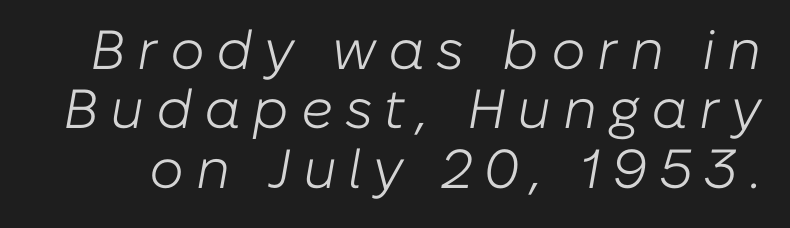
Q: Is the text bold? A: No.
Q: Is the text italic (slanted)? A: Yes, it leans right by about 10 degrees.
Q: Is the text underlined? A: No.
Q: Is the spacing between letters normal or unusually wide? A: Unusually wide.
Q: Is the spacing between lines tight, normal or loose? A: Tight.
Q: Width (condensed, normal, or wide)? A: Normal.
Q: Stroke contrast? A: Low.
Q: x-height? A: Medium.
Q: Monospaced? A: No.
